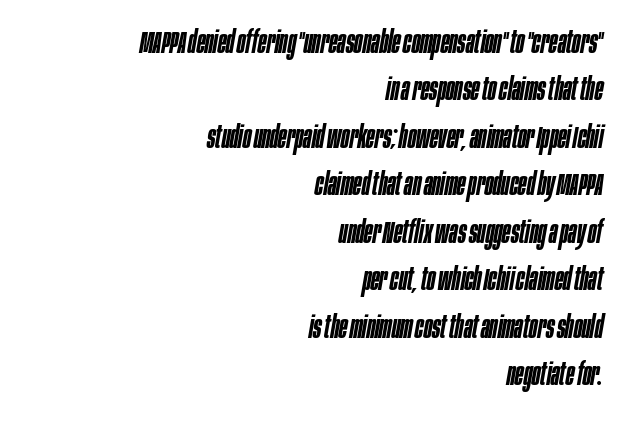
Glance below the letters and you will spot only blank space. The leading is moderate, giving the passage an even texture. The rendering anchors every line to the right-hand side. Honestly, the letter spacing is just normal — you wouldn't notice it. This is oblique type, the kind used for emphasis or titles. Notice the strokes are somewhat thickened but not fully heavy: this is a semibold.
